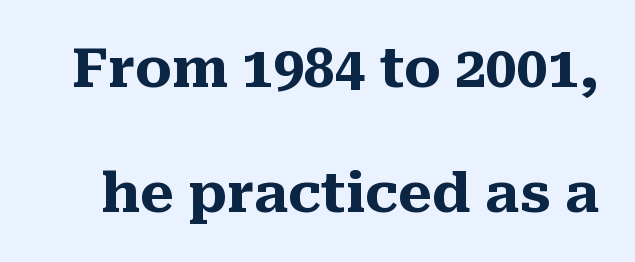
Q: Is the text bold? A: Yes.
Q: Is the text italic (slanted)? A: No, it is upright.
Q: Is the typeface a serif or a sans-serif typeface? A: Serif.
Q: Is the text underlined? A: No.
Q: Is the spacing between letters normal or unusually wide? A: Normal.
Q: Is the spacing between lines tight, normal or loose? A: Loose.
Q: Width (condensed, normal, or wide)? A: Normal.
Q: Stroke contrast? A: Medium.
Q: x-height? A: Medium.
Q: Monospaced? A: No.
